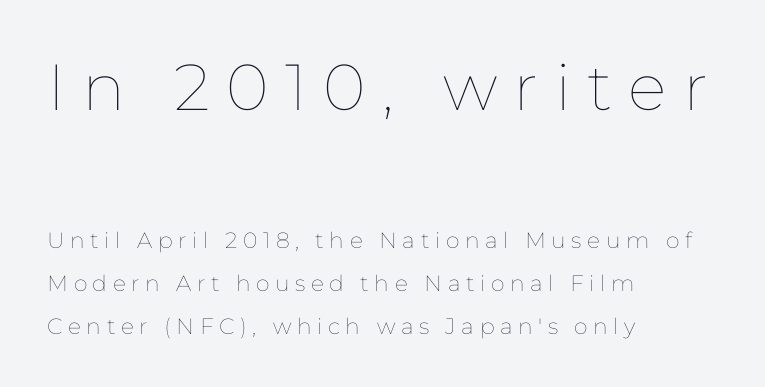
The image shows 65 px thin type, upright; set left-aligned, loose line spacing (1.95x), unusually wide letter spacing (+0.25 em), not underlined; the first (top) block is 2.95x larger; low stroke contrast and a medium x-height.
